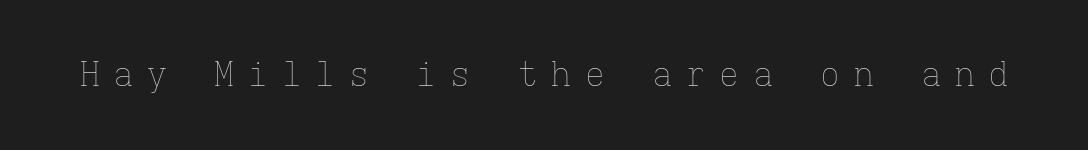
The letters march in equal steps, a hallmark of fixed-pitch type. The letterforms sit at book weight or below. Tall strokes in this sample are plumb rather than angled. The type is letterspaced generously, with wide tracking.
